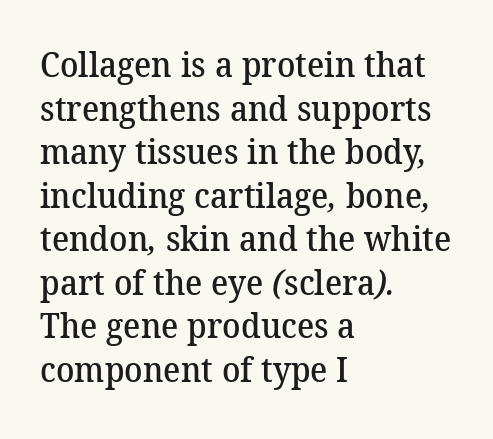
This is serif lettering, the kind often seen in printed books. Beneath every word, the page is bare. These lines carry some extra weight — a demibold, not a full bold. Every row of glyphs begins at an identical x-position on the left. Does extra space separate the letters? No, they use regular spacing. This block has exactly the height ordinary leading produces.
